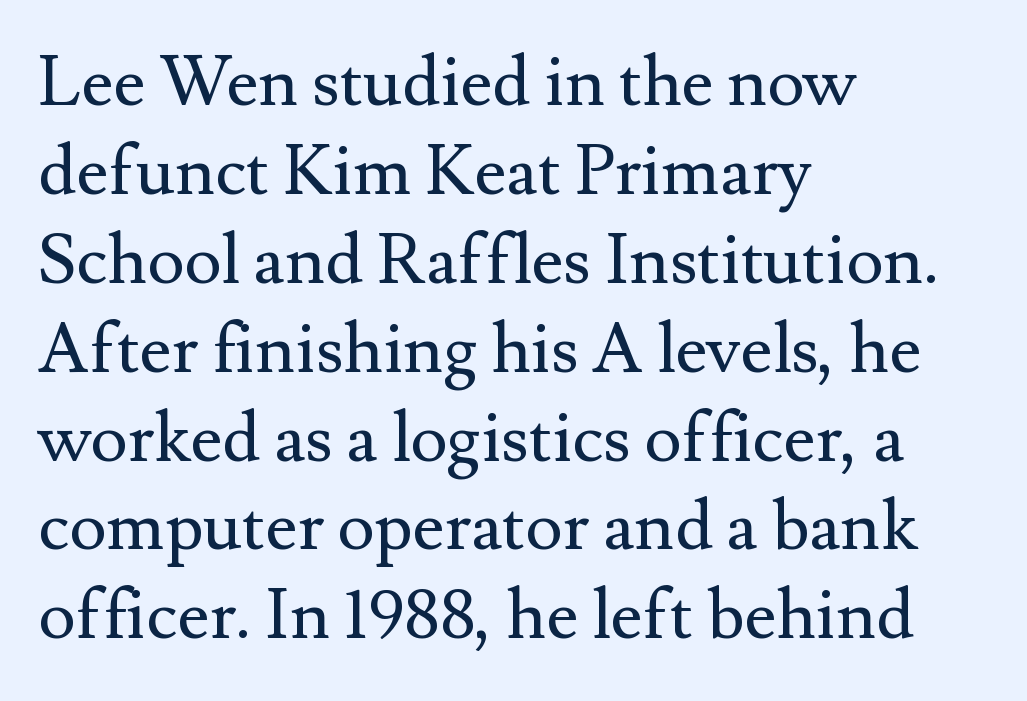
The vertical gap from one line to the next is medium. The rendering uses natural spacing where letterforms have individual widths. Stroke mass is kept to a normal reading level or below. The text was rendered using a seriffed face with decorative stroke endings. If you drew a ruler down the left edge, every line would touch it.
